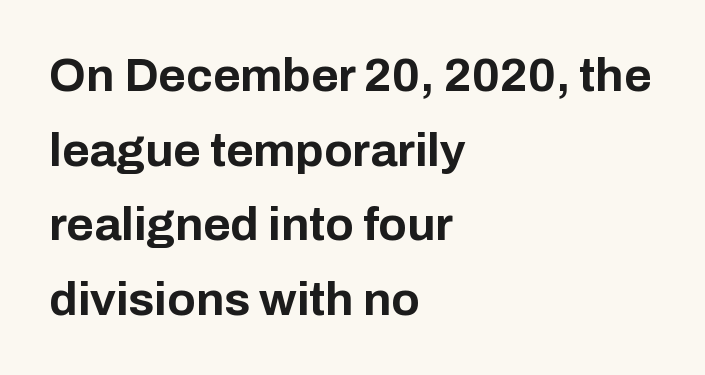
The passage shown is emphatically bold. This sample uses a sans-serif face. Notice how the stems are strictly vertical — no italics here. Line starts are locked; line ends wander. The horizontal fit of the characters is conventional and even. Line spacing here is normal.
